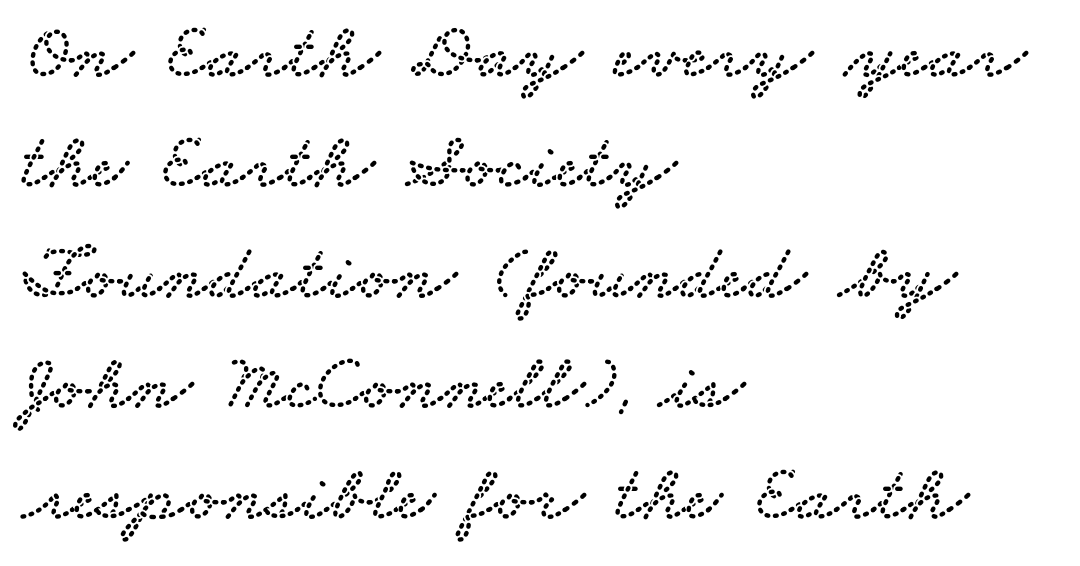
{"serif": "yes", "width": "wide", "stroke_contrast": "low", "x_height": "small", "monospaced": "no", "underline": "no", "align": "left", "line_spacing": "normal", "line_spacing_ratio": 1.38, "letter_spacing": "normal", "letter_spacing_em": 0.0, "glyph_px": 80}
